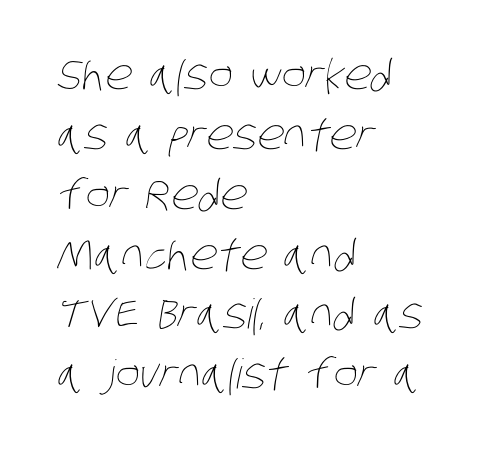
Q: Is the text bold? A: No.
Q: Is the text underlined? A: No.
Q: How is the paragraph aligned? A: Left-aligned.
Q: Is the spacing between letters normal or unusually wide? A: Normal.
Q: Is the spacing between lines tight, normal or loose? A: Normal.
Q: Width (condensed, normal, or wide)? A: Condensed.
Q: Stroke contrast? A: Low.
Q: x-height? A: Large.
Q: Monospaced? A: No.
